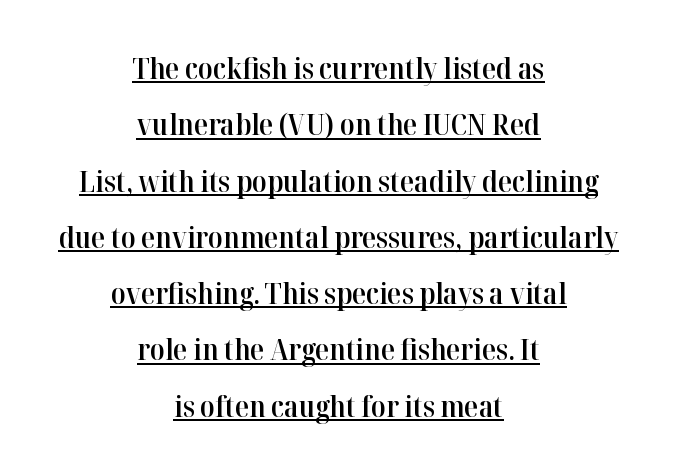
Each new line begins a long way beneath the previous one. In terms of weight, the rendering is demibold, just under bold. Tall strokes in this sample are plumb rather than angled. The horizontal fit of the characters is conventional and even. A baseline rule has been typeset under these characters. Character widths vary here, with narrow letters taking less room than wide ones.
